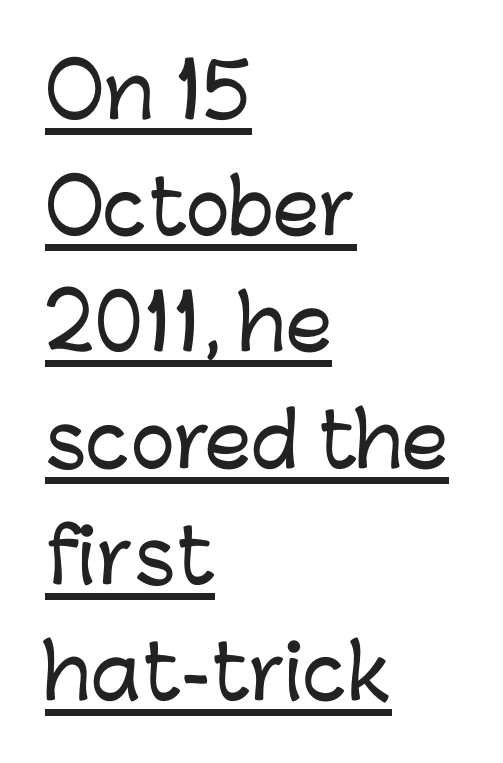
{"serif": "no", "italic": "no", "width": "normal", "stroke_contrast": "low", "x_height": "medium", "monospaced": "no", "underline": "yes", "align": "left", "line_spacing": "normal", "line_spacing_ratio": 1.57, "letter_spacing": "normal", "letter_spacing_em": 0.0, "glyph_px": 74}
